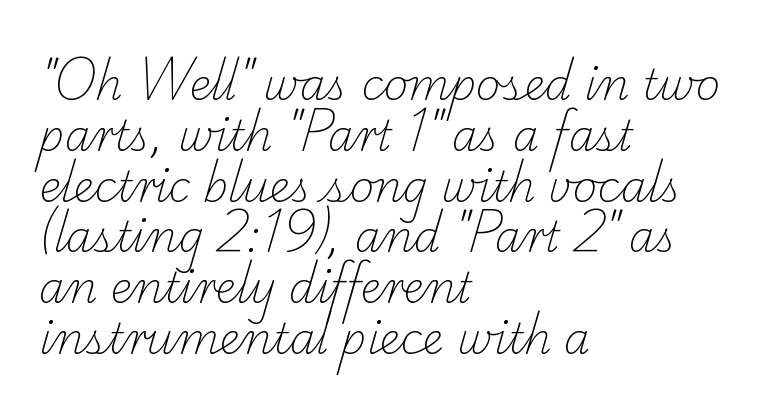
The image shows 42 px light serif type; set left-aligned, line spacing 1.21x, normal letter spacing, not underlined; low stroke contrast and a small x-height.
